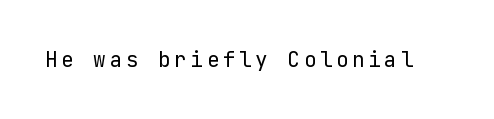
Q: Is the text bold? A: No.
Q: Is the text italic (slanted)? A: No, it is upright.
Q: Is the text underlined? A: No.
